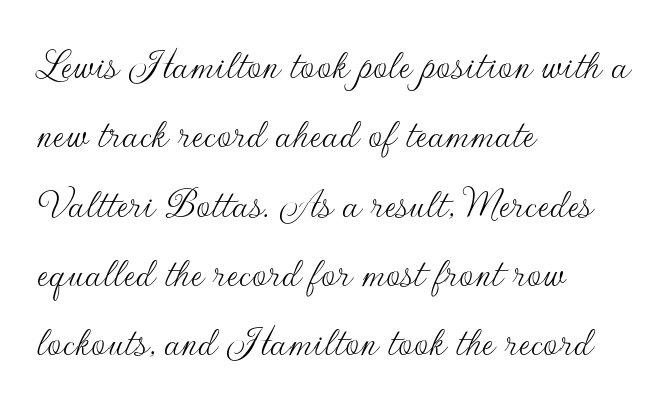
{"serif": "no", "bold": "no", "weight": "thin", "width": "normal", "stroke_contrast": "low", "x_height": "small", "monospaced": "no", "underline": "no", "align": "left", "line_spacing": "normal", "line_spacing_ratio": 1.54, "letter_spacing": "normal", "letter_spacing_em": 0.0, "glyph_px": 45}
